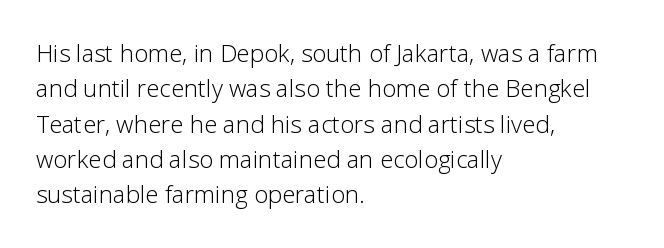
Tracking value appears to be zero — textbook default spacing. Posture: straight, roman, zero tilt. Leftover space on each line is placed entirely after the last word. This is not heavy type; no bold has been used.
